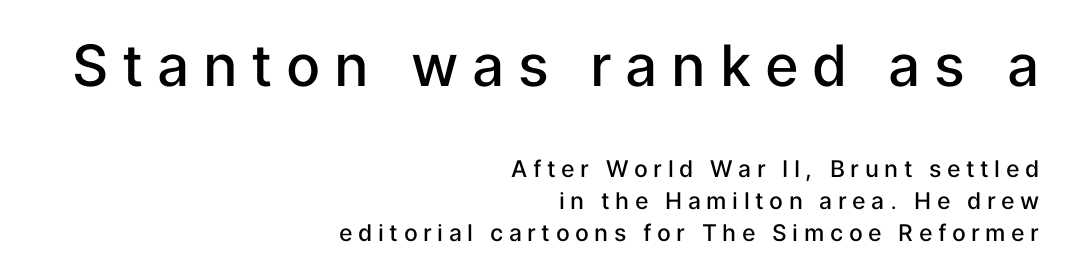
The image shows 57 px semibold sans-serif type, upright; set right-aligned, normal line spacing (1.38x), unusually wide letter spacing (+0.24 em), not underlined; the first (top) block is 2.48x larger; low stroke contrast and a medium x-height.
